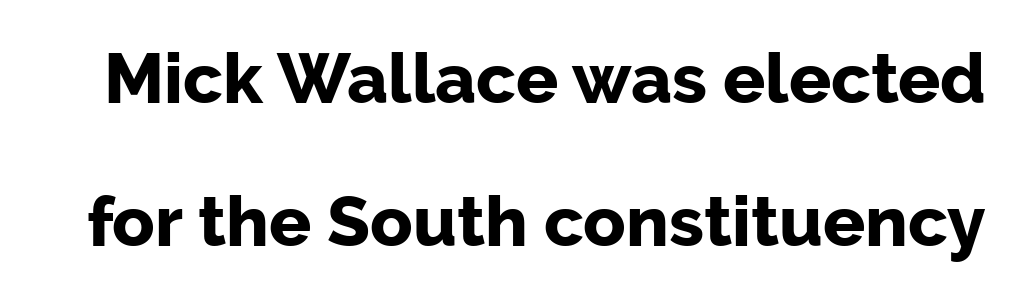
Q: Is the text bold? A: Yes.
Q: Is the text italic (slanted)? A: No, it is upright.
Q: Is the typeface a serif or a sans-serif typeface? A: Sans-serif.
Q: Is the text underlined? A: No.
Q: Is the spacing between letters normal or unusually wide? A: Normal.
Q: Is the spacing between lines tight, normal or loose? A: Loose.
Q: Width (condensed, normal, or wide)? A: Normal.
Q: Stroke contrast? A: Low.
Q: x-height? A: Medium.
Q: Monospaced? A: No.
